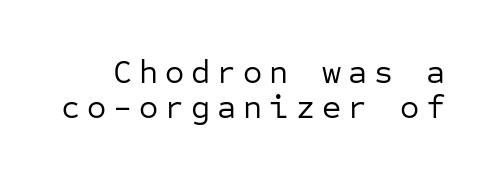
Q: Is the text bold? A: No.
Q: Is the text italic (slanted)? A: No, it is upright.
Q: Is the typeface a serif or a sans-serif typeface? A: Sans-serif.
Q: Is the text underlined? A: No.
Q: Is the spacing between letters normal or unusually wide? A: Unusually wide.
Q: Is the spacing between lines tight, normal or loose? A: Tight.
Q: Width (condensed, normal, or wide)? A: Normal.
Q: Stroke contrast? A: Low.
Q: x-height? A: Medium.
Q: Monospaced? A: Yes.
